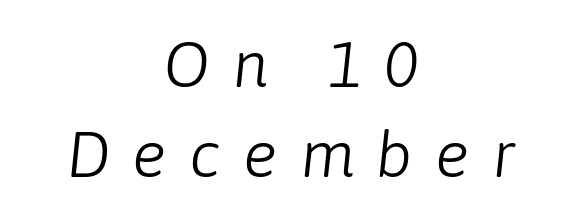
Designer's note — italics engaged. The font is comparable to plain body text, perhaps lighter. Is this a fixed-width face? No — the glyphs have proportional, varying widths. If you folded the block vertically in half, each line would mirror itself in length.
